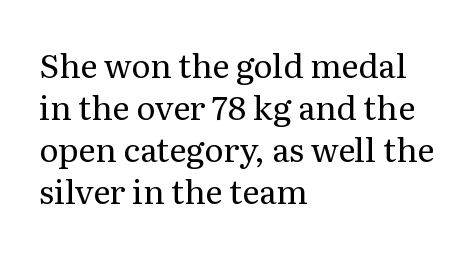
This is the regular roman posture of the typeface. A clean baseline with only descenders dipping below it. Letterform terminals end in serifs throughout the passage. This sample has the flowing, uneven cadence of proportional lettering. Rows of type keep a routine distance in the vertical direction.
